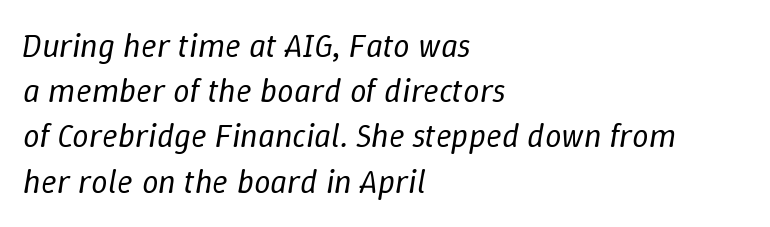
Is this a fixed-width face? No — the glyphs have proportional, varying widths. Underlining? Definitely not there. Think standard paragraph weight, or any step lighter than that. The lettering tilts uniformly, giving the passage an italic look.
